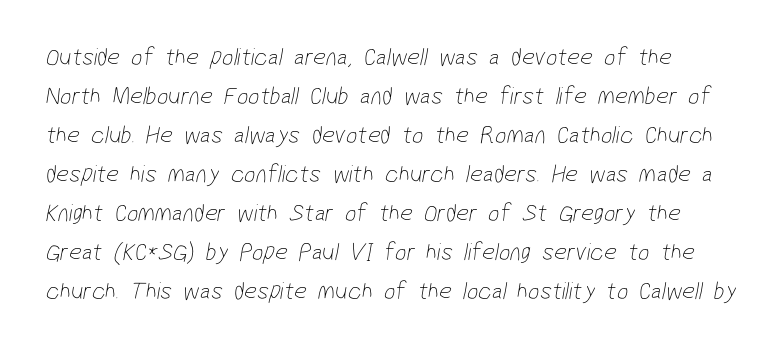
{"bold": "no", "underline": "no", "line_spacing": "normal", "line_spacing_ratio": 1.56, "letter_spacing": "normal", "letter_spacing_em": 0.0, "glyph_px": 25}
